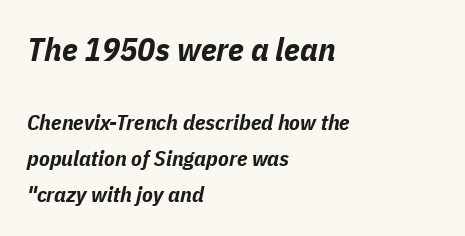
Q: Is the text bold? A: Yes.
Q: Is the text italic (slanted)? A: Yes, it leans right by about 11 degrees.
Q: Is the text underlined? A: No.
Q: How is the paragraph aligned? A: Left-aligned.
Q: Is the spacing between letters normal or unusually wide? A: Normal.
Q: Is the spacing between lines tight, normal or loose? A: Normal.
Q: Which block of text is set in a larger size, the first (top) or the second (bottom)? A: The first (top) one.
Q: Width (condensed, normal, or wide)? A: Condensed.
Q: Stroke contrast? A: Low.
Q: x-height? A: Medium.
Q: Monospaced? A: No.
